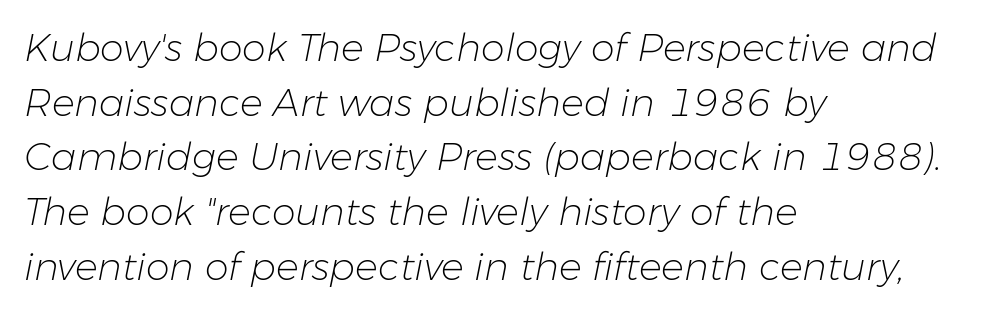
The image shows 38 px light type, italic (leaning right); set left-aligned, normal line spacing (1.44x), normal letter spacing, not underlined; low stroke contrast and a medium x-height.
